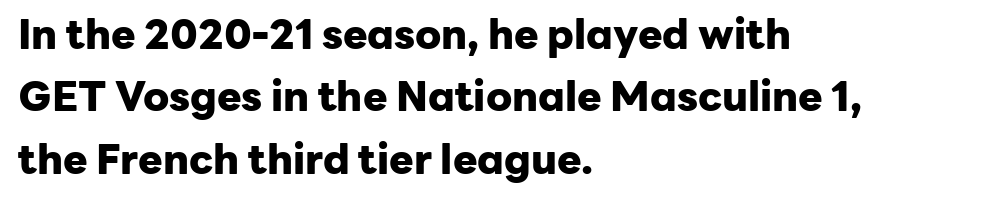
Q: Is the text bold? A: Yes.
Q: Is the text italic (slanted)? A: No, it is upright.
Q: Is the typeface a serif or a sans-serif typeface? A: Sans-serif.
Q: Is the text underlined? A: No.
Q: How is the paragraph aligned? A: Left-aligned.
Q: Is the spacing between letters normal or unusually wide? A: Normal.
Q: Is the spacing between lines tight, normal or loose? A: Normal.
Q: Width (condensed, normal, or wide)? A: Normal.
Q: Stroke contrast? A: Low.
Q: x-height? A: Medium.
Q: Monospaced? A: No.
